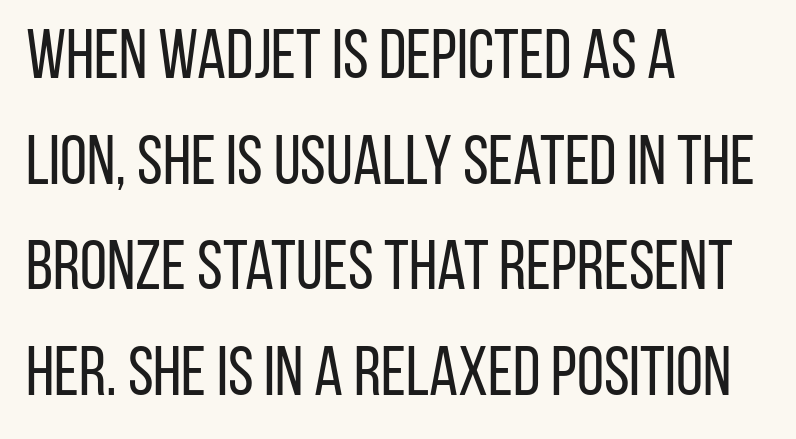
{"serif": "no", "italic": "no", "bold": "no", "weight": "regular", "width": "condensed", "stroke_contrast": "low", "x_height": "large", "monospaced": "no", "underline": "no", "align": "left", "line_spacing": "normal", "line_spacing_ratio": 1.53, "letter_spacing": "normal", "letter_spacing_em": 0.0, "glyph_px": 69}
